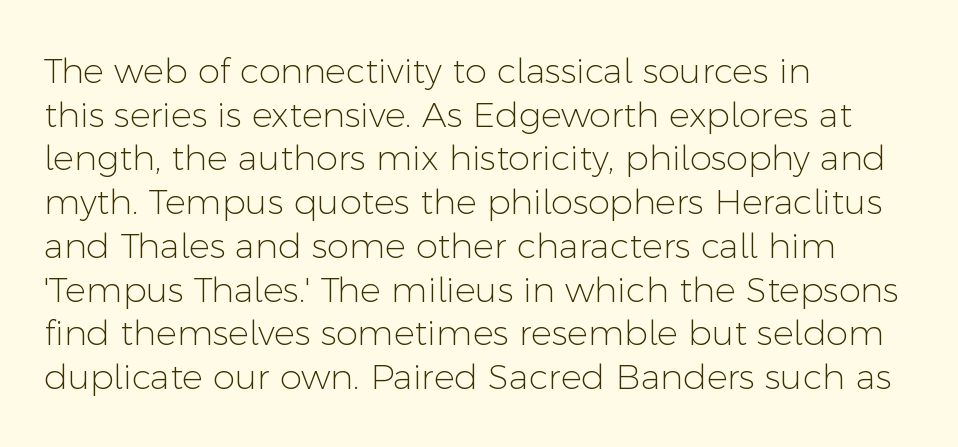
The typeface has the unassuming heft of standard copy or less. Caption: standard tracking, unaltered. A typesetter would label this face a sans. The letters stand upright; this is a roman face.
